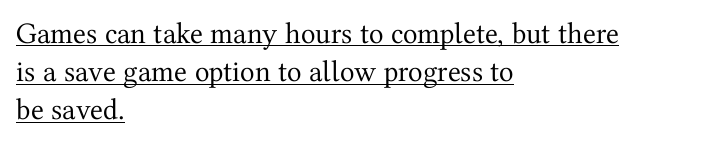
The image shows 30 px regular-weight serif type, upright; set left-aligned, normal line spacing (1.27x), normal letter spacing, underlined; medium stroke contrast and a medium x-height.
